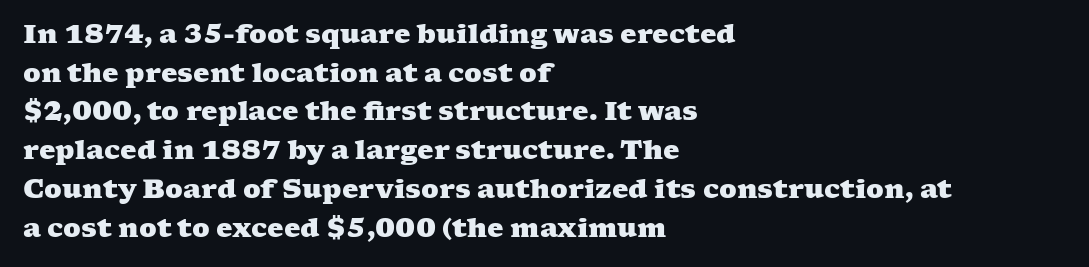
{"bold": "yes", "underline": "no", "align": "left", "line_spacing": "normal", "line_spacing_ratio": 1.49, "letter_spacing": "normal", "letter_spacing_em": 0.0, "glyph_px": 26}
